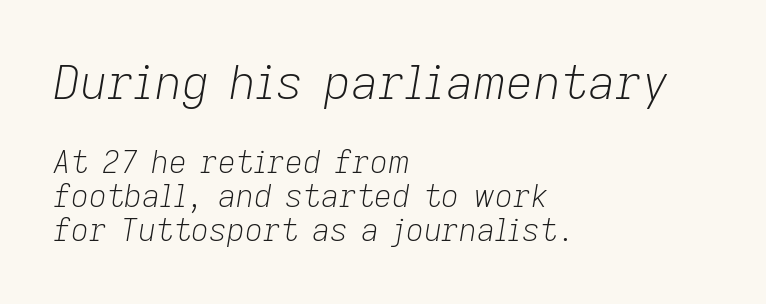
Counters stay open thanks to moderate or lighter strokes. The block sitting higher on the canvas is the one with enlarged characters. The string is rendered with underlining switched off. Here the designer chose a conventional face with non-uniform glyph widths.
